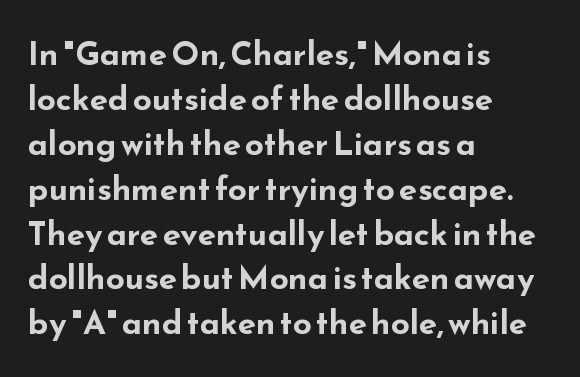
The image shows 33 px bold, wide sans-serif type, upright; set left-aligned, normal line spacing (1.36x), normal letter spacing, not underlined; low stroke contrast and a small x-height.
